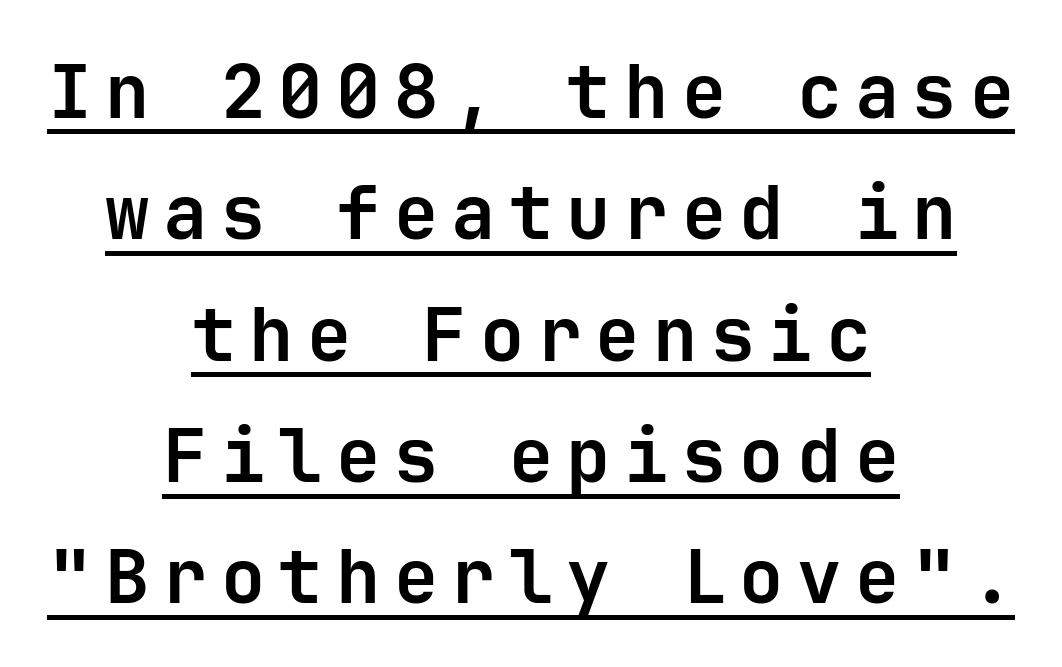
The type sits square on the baseline with zero lean. Summary of vertical rhythm: regular, with standard interline spacing. Stroke thickness is high; the sample reads as a true bold. Regarding serifs, this sample does without them. Glance below the letters and you will spot a drawn line.
